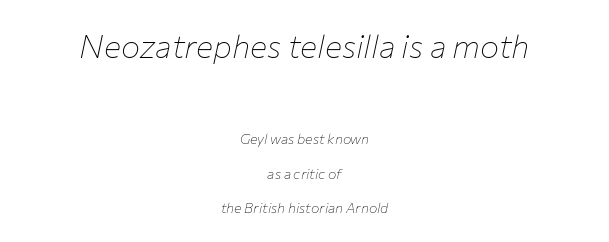
The passage shown is not underscored anywhere. The line-height multiplier appears high, well above default. The initial chunk of copy outweighs the following chunk in type size. Each line is balanced around a shared central axis. Nothing unusual about the tracking: characters are spaced as the font intends.
